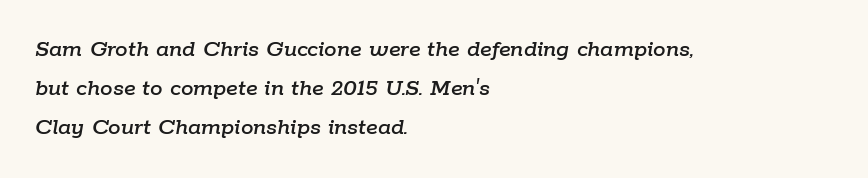
{"italic": "yes", "lean": "right", "slant_degrees": 9, "underline": "no", "align": "left", "line_spacing": "normal", "line_spacing_ratio": 1.57, "letter_spacing": "normal", "letter_spacing_em": 0.0, "glyph_px": 25}
